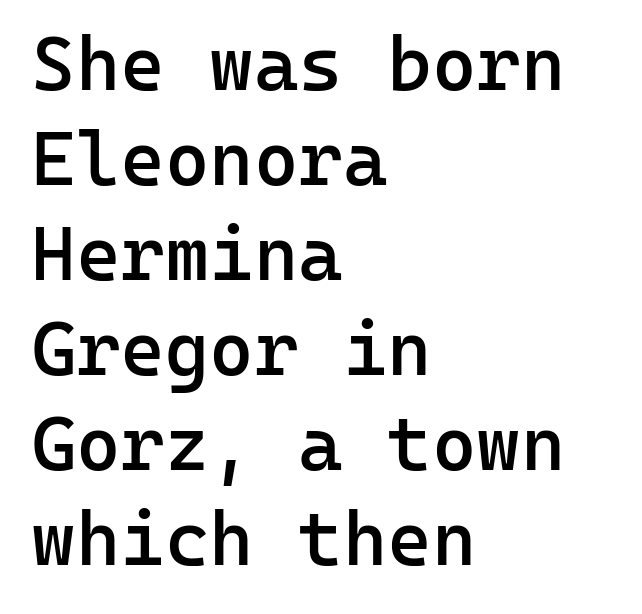
Regarding leading, the lines here are spaced in the standard way. Standard letterfit; no display-style spreading of the glyphs. This is moderately heavy type, rendered in semibold. You could count columns in this text — the font is strictly monospaced. Glance below the letters and you will spot only blank space.
